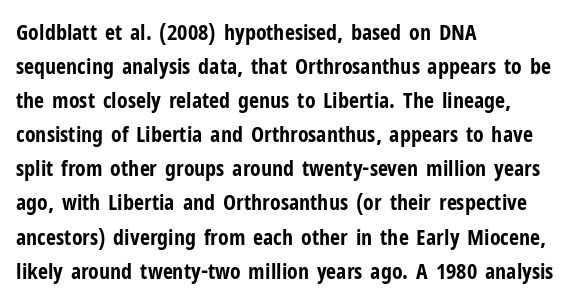
Q: Is the text bold? A: Yes.
Q: Is the text italic (slanted)? A: No, it is upright.
Q: Is the text underlined? A: No.
Q: How is the paragraph aligned? A: Left-aligned.
Q: Is the spacing between letters normal or unusually wide? A: Normal.
Q: Is the spacing between lines tight, normal or loose? A: Normal.
